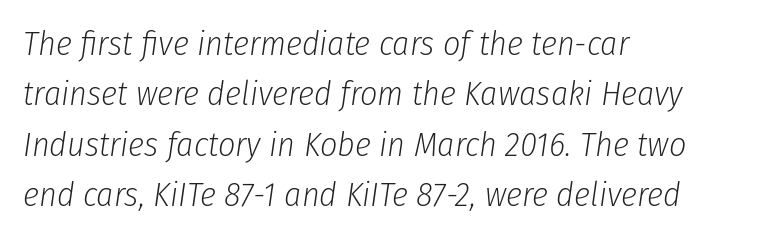
Would a proofreader flag this as italicized? Yes. The passage shown is typed in a proportional face where columns would drift. Casual observation: everything's shoved over to the left. No extra tracking has been applied to these lines. Is this a heavy cut? Hardly; it is regular or lighter.
